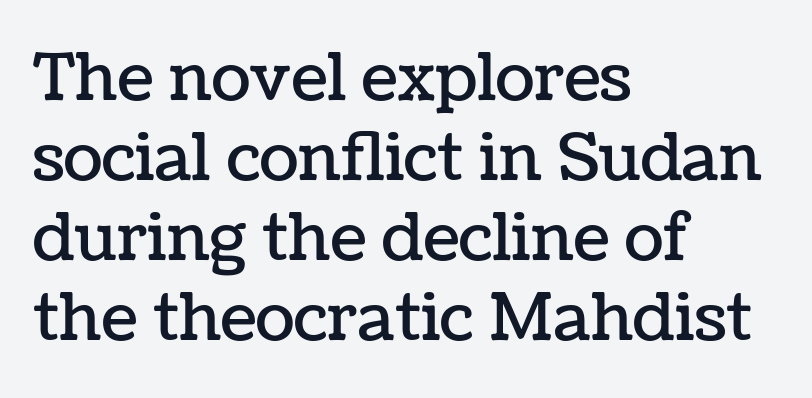
Look at the tracking — it's just the regular setting, nothing added. The letters advance in unequal steps, a hallmark of proportional type. Plain, unruled lines of type. The lettering stays uniformly vertical, giving the passage a roman look. Reading down the block, your eye returns to a fixed left position each line.
